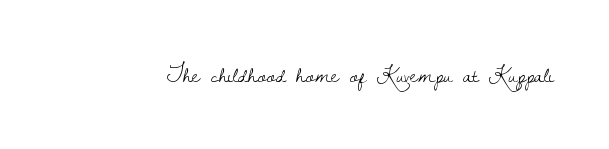
The image shows 24 px text type; set normal letter spacing, not underlined.
